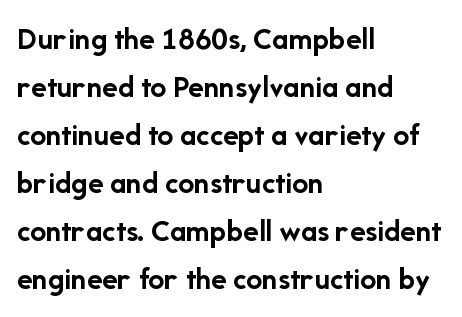
{"serif": "no", "italic": "no", "bold": "yes", "weight": "semibold", "width": "normal", "stroke_contrast": "low", "x_height": "medium", "monospaced": "no", "underline": "no", "align": "left", "line_spacing": "normal", "line_spacing_ratio": 1.5, "letter_spacing": "normal", "letter_spacing_em": 0.0, "glyph_px": 32}
